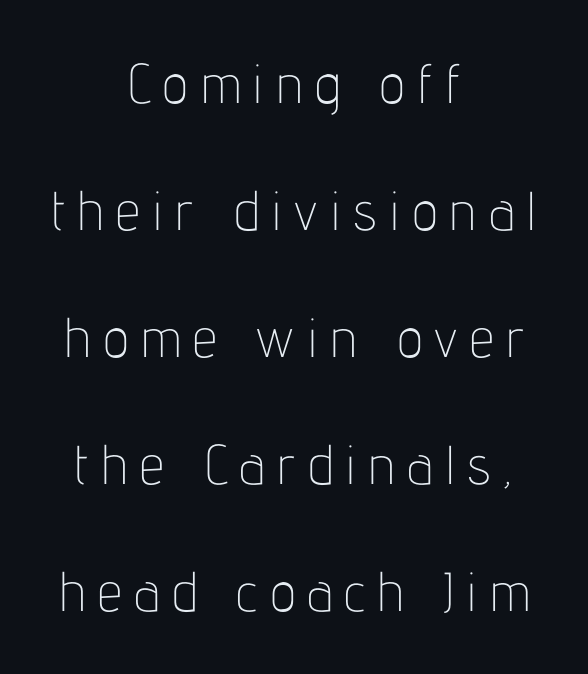
It's the straight-up-and-down kind of type. Proportional: the letters do not fall into vertical columns. The lines are quadded center. Descenders hang freely into open space.
